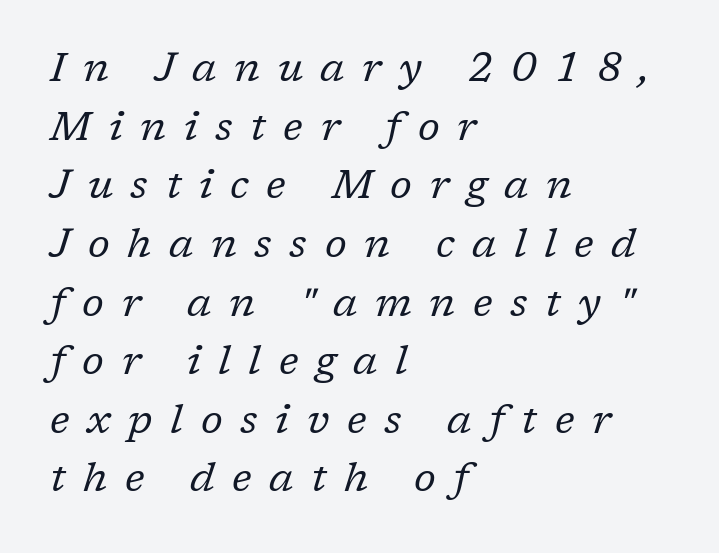
Q: Is the text bold? A: No.
Q: Is the text italic (slanted)? A: Yes, it leans right by about 17 degrees.
Q: Is the typeface a serif or a sans-serif typeface? A: Serif.
Q: Is the text underlined? A: No.
Q: How is the paragraph aligned? A: Left-aligned.
Q: Is the spacing between letters normal or unusually wide? A: Unusually wide.
Q: Is the spacing between lines tight, normal or loose? A: Normal.
Q: Width (condensed, normal, or wide)? A: Normal.
Q: Stroke contrast? A: Low.
Q: x-height? A: Medium.
Q: Monospaced? A: No.
